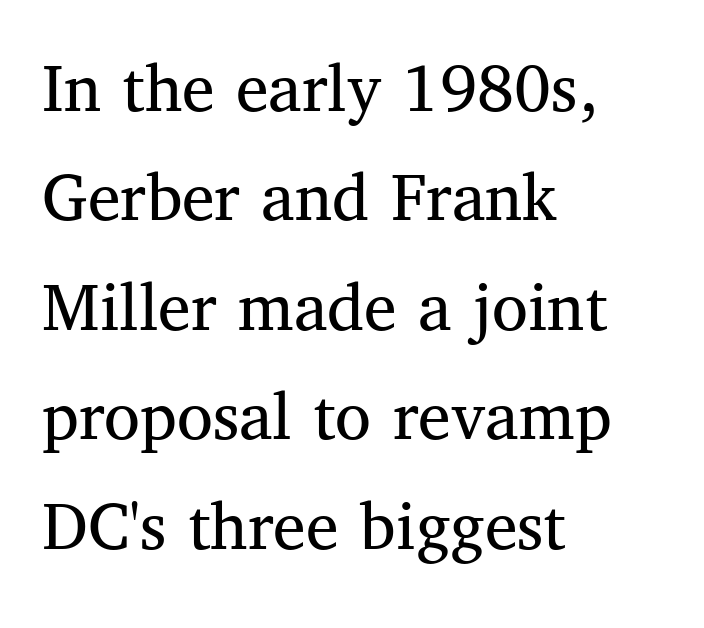
Q: Is the text bold? A: No.
Q: Is the text italic (slanted)? A: No, it is upright.
Q: Is the typeface a serif or a sans-serif typeface? A: Serif.
Q: Is the text underlined? A: No.
Q: How is the paragraph aligned? A: Left-aligned.
Q: Is the spacing between letters normal or unusually wide? A: Normal.
Q: Is the spacing between lines tight, normal or loose? A: Normal.
Q: Width (condensed, normal, or wide)? A: Normal.
Q: Stroke contrast? A: Medium.
Q: x-height? A: Medium.
Q: Monospaced? A: No.
